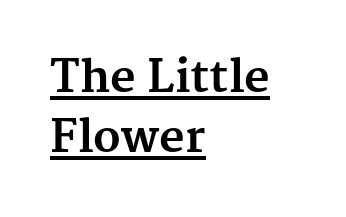
{"serif": "yes", "italic": "no", "bold": "yes", "weight": "bold", "width": "normal", "stroke_contrast": "medium", "x_height": "medium", "monospaced": "no", "underline": "yes", "align": "left", "line_spacing": "normal", "line_spacing_ratio": 1.37, "letter_spacing": "normal", "letter_spacing_em": 0.0, "glyph_px": 44}
